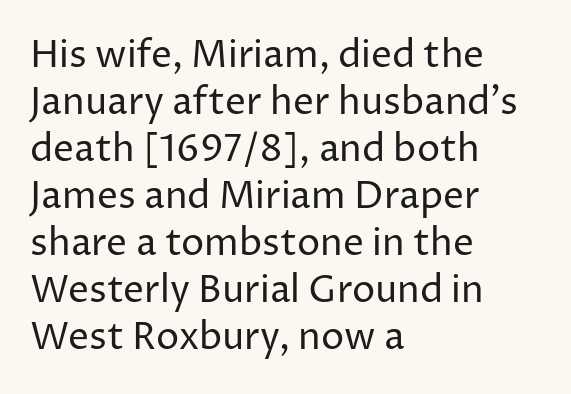
The passage shown is typed in a proportional face where columns would drift. Notice how the stems are strictly vertical — no italics here. The foot of each line stays bare and open. The font is comparable to plain body text, perhaps lighter.
